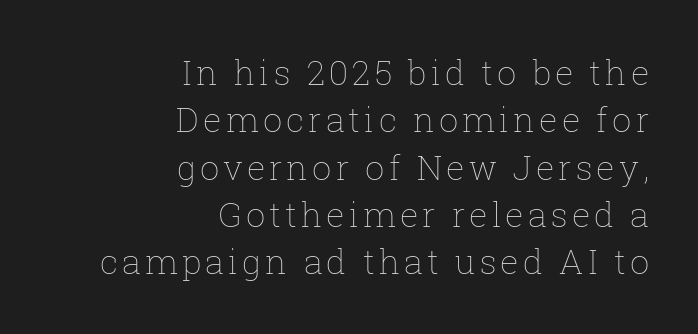
No italicization has been applied; the sample stays upright. The zone under the glyphs is completely vacant. Leading: standard. Do the characters align in a grid? No, the font is proportional.
